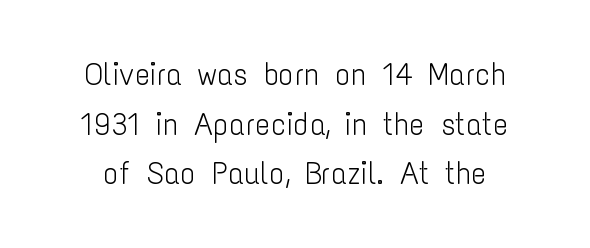
Q: Is the text bold? A: No.
Q: Is the text italic (slanted)? A: No, it is upright.
Q: Is the typeface a serif or a sans-serif typeface? A: Sans-serif.
Q: Is the text underlined? A: No.
Q: Is the spacing between letters normal or unusually wide? A: Normal.
Q: Is the spacing between lines tight, normal or loose? A: Normal.
Q: Width (condensed, normal, or wide)? A: Condensed.
Q: Stroke contrast? A: Low.
Q: x-height? A: Medium.
Q: Monospaced? A: No.
